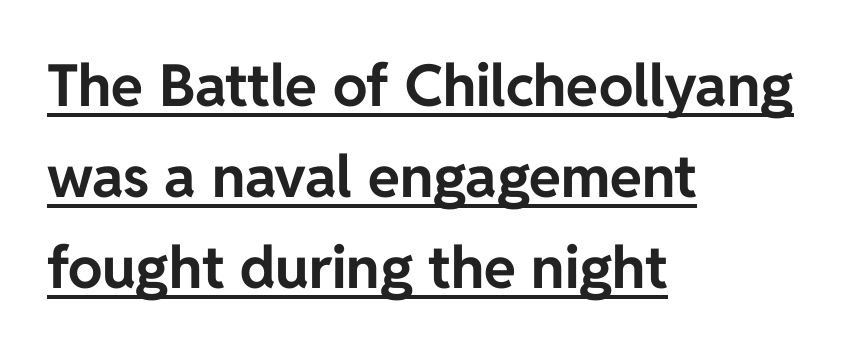
Q: Is the text bold? A: Yes.
Q: Is the text italic (slanted)? A: No, it is upright.
Q: Is the typeface a serif or a sans-serif typeface? A: Sans-serif.
Q: Is the text underlined? A: Yes.
Q: How is the paragraph aligned? A: Left-aligned.
Q: Is the spacing between letters normal or unusually wide? A: Normal.
Q: Is the spacing between lines tight, normal or loose? A: Normal.
Q: Width (condensed, normal, or wide)? A: Normal.
Q: Stroke contrast? A: Low.
Q: x-height? A: Medium.
Q: Monospaced? A: No.
